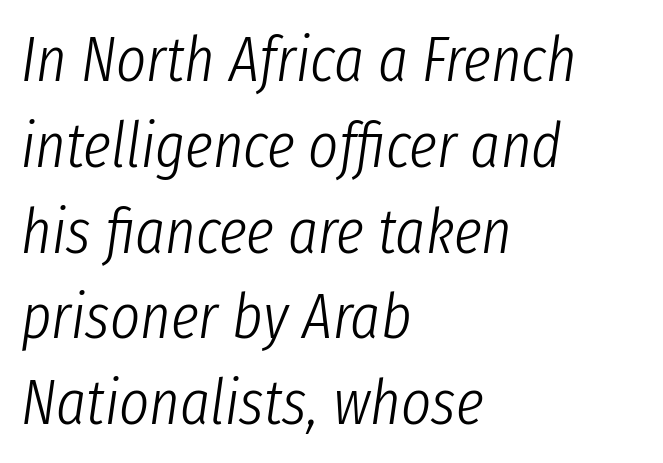
Q: Is the text bold? A: No.
Q: Is the text italic (slanted)? A: Yes, it leans right by about 8 degrees.
Q: Is the text underlined? A: No.
Q: How is the paragraph aligned? A: Left-aligned.
Q: Is the spacing between letters normal or unusually wide? A: Normal.
Q: Is the spacing between lines tight, normal or loose? A: Normal.
Q: Width (condensed, normal, or wide)? A: Condensed.
Q: Stroke contrast? A: Low.
Q: x-height? A: Medium.
Q: Monospaced? A: No.
